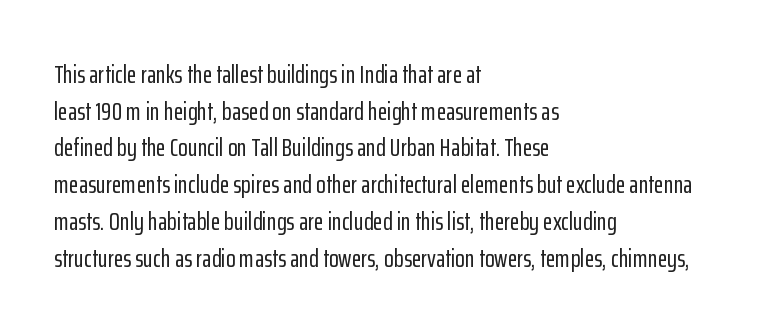
The letters stand straight up with perfectly vertical stems. The tracking reads as untouched default to a designer's eye. Vertical spacing — default. All the whitespace from short lines collects on the right. Bare-footed words on every line.
